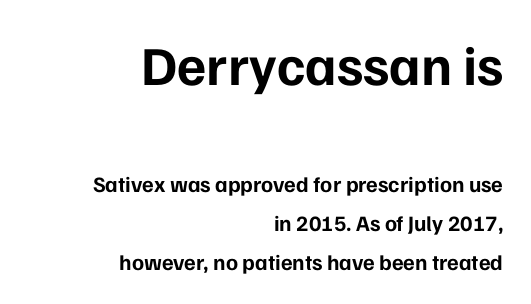
{"serif": "no", "italic": "no", "bold": "yes", "weight": "bold", "width": "normal", "stroke_contrast": "low", "x_height": "medium", "monospaced": "no", "underline": "no", "align": "right", "line_spacing_ratio": 1.77, "letter_spacing": "normal", "letter_spacing_em": 0.0, "larger_block": "first", "size_ratio": 2.5, "glyph_px": 55}
